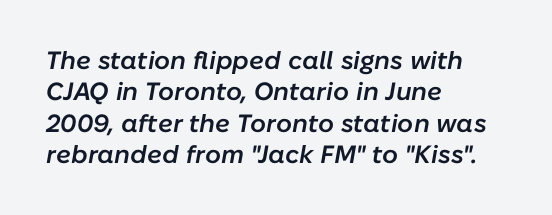
{"italic": "yes", "lean": "right", "slant_degrees": 10, "bold": "semi", "underline": "no", "align": "left", "line_spacing": "normal", "line_spacing_ratio": 1.26, "letter_spacing": "normal", "letter_spacing_em": 0.0, "glyph_px": 25}
